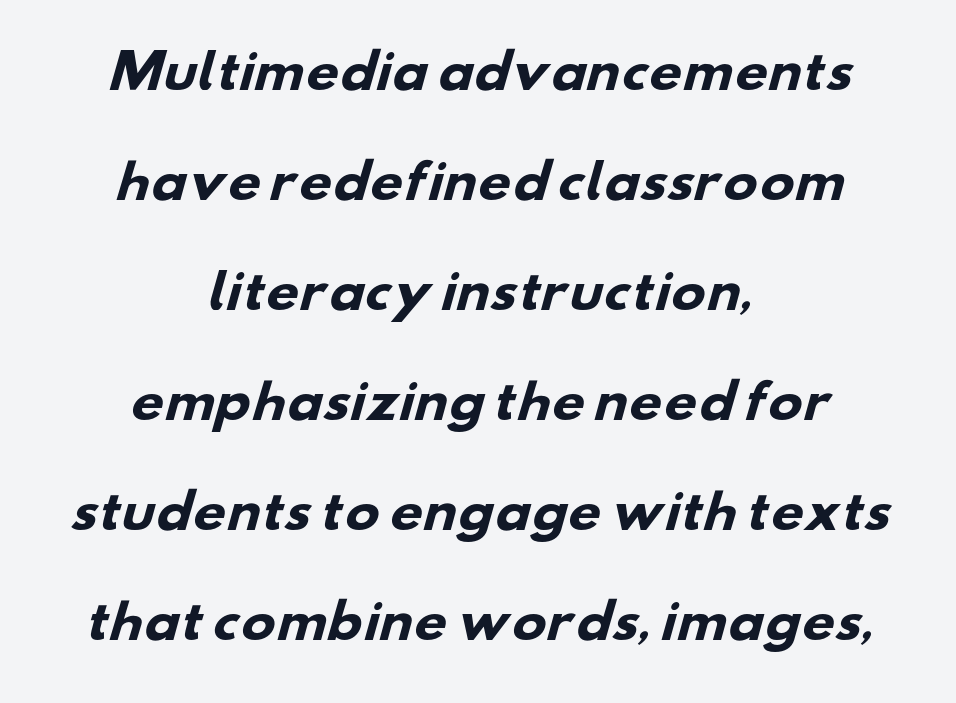
Heft: maximum for text — a bold. The space directly below the letters is spotless. Students, observe: this is what heavily led, spacious text looks like. Observe the absence of serifs on each vertical stroke in this sample. Tracking value appears to be zero — textbook default spacing.
